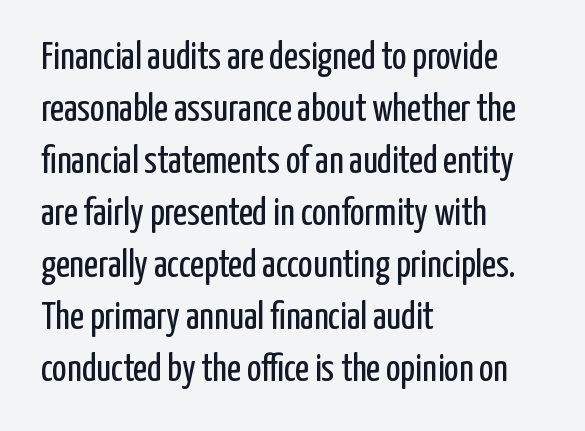
Q: Is the text bold? A: No.
Q: Is the text italic (slanted)? A: No, it is upright.
Q: Is the typeface a serif or a sans-serif typeface? A: Sans-serif.
Q: Is the text underlined? A: No.
Q: How is the paragraph aligned? A: Left-aligned.
Q: Is the spacing between letters normal or unusually wide? A: Normal.
Q: Is the spacing between lines tight, normal or loose? A: Normal.
Q: Width (condensed, normal, or wide)? A: Condensed.
Q: Stroke contrast? A: Low.
Q: x-height? A: Medium.
Q: Monospaced? A: No.
